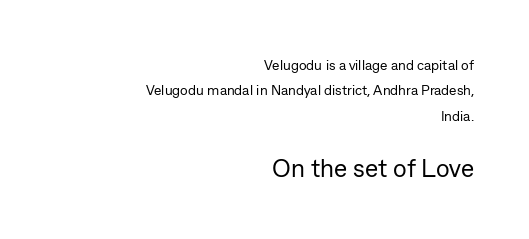
No italicization has been applied; the sample stays upright. Caption: face not bold, strokes unweighted. Caption: multi-line text, flush right, ragged left. Which chunk is bigger? The second one — the bottom block dwarfs the top. Just letters on the line, the space beneath them empty. This rendering leaves character spacing at its baseline value.
